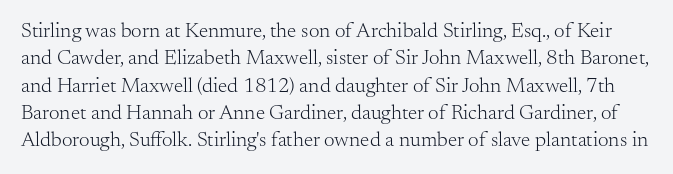
{"italic": "no", "bold": "no", "underline": "no", "line_spacing": "normal", "line_spacing_ratio": 1.3, "letter_spacing": "normal", "letter_spacing_em": 0.0, "glyph_px": 21}
